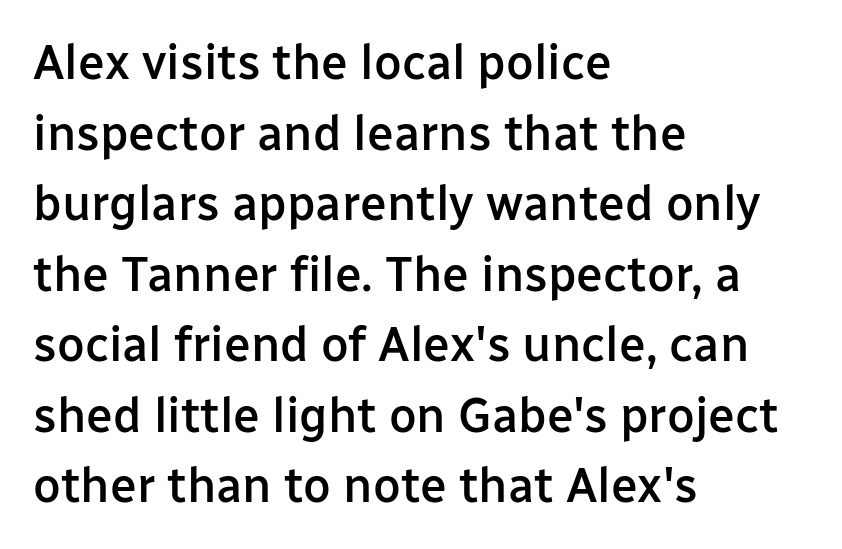
{"serif": "no", "italic": "no", "bold": "semi", "weight": "semibold", "width": "normal", "stroke_contrast": "low", "x_height": "medium", "monospaced": "no", "underline": "no", "align": "left", "line_spacing": "normal", "line_spacing_ratio": 1.47, "letter_spacing": "normal", "letter_spacing_em": 0.0, "glyph_px": 48}
